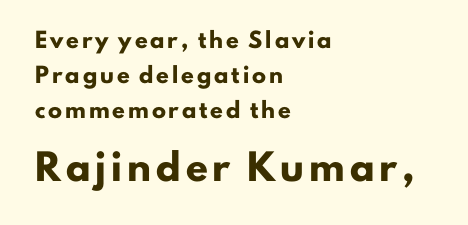
Is the lower block the larger one? Yes — the lower block carries the bigger type. Each glyph is drawn with heavy, bold strokes. Caption: multi-line text, flush left, ragged right. You could only call the tracking loose — the letters float apart.
